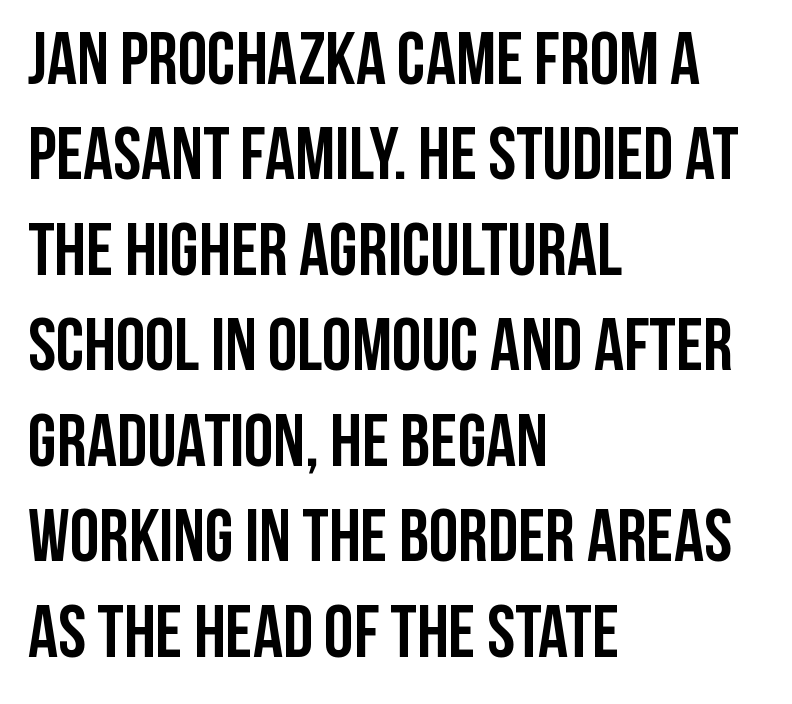
Does the leading feel generous? No, just average. Does the lettering tilt? It doesn't — this is upright. The type family on display is of the sans-serif kind. Varying glyph widths throughout — classic text-font behaviour.
